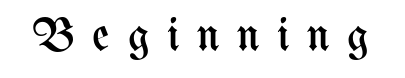
{"italic": "no", "bold": "no", "weight": "regular", "width": "condensed", "stroke_contrast": "medium", "x_height": "medium", "monospaced": "no", "underline": "no", "letter_spacing": "wide", "letter_spacing_em": 0.38, "glyph_px": 47}
